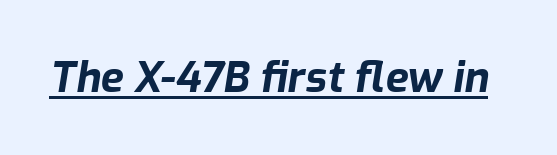
{"italic": "yes", "lean": "right", "slant_degrees": 9, "bold": "yes", "weight": "bold", "width": "normal", "stroke_contrast": "low", "x_height": "medium", "monospaced": "no", "underline": "yes", "letter_spacing": "normal", "letter_spacing_em": 0.0, "glyph_px": 42}
